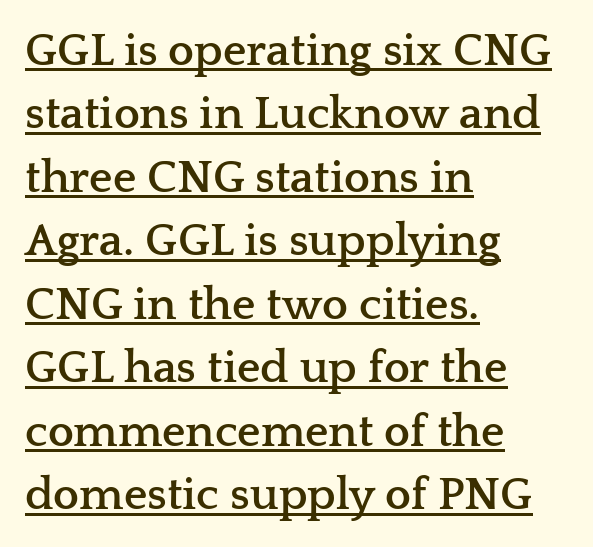
The image shows 46 px semibold, wide serif type, upright; set left-aligned, normal line spacing (1.38x), normal letter spacing, underlined; low stroke contrast and a medium x-height.
